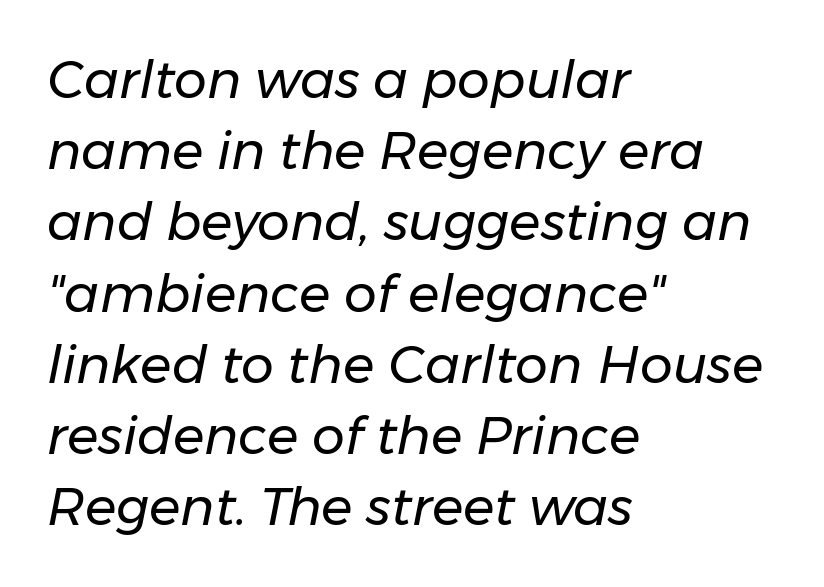
Q: Is the text bold? A: No.
Q: Is the text italic (slanted)? A: Yes, it leans right by about 11 degrees.
Q: Is the text underlined? A: No.
Q: How is the paragraph aligned? A: Left-aligned.
Q: Is the spacing between letters normal or unusually wide? A: Normal.
Q: Is the spacing between lines tight, normal or loose? A: Normal.
Q: Width (condensed, normal, or wide)? A: Normal.
Q: Stroke contrast? A: Low.
Q: x-height? A: Medium.
Q: Monospaced? A: No.
